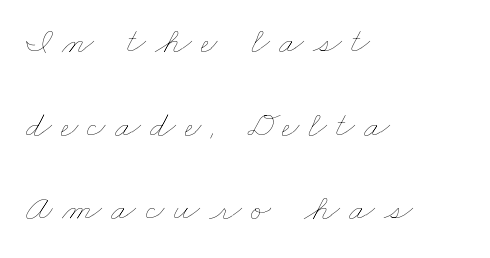
{"bold": "no", "weight": "thin", "width": "wide", "stroke_contrast": "low", "x_height": "small", "monospaced": "no", "underline": "no", "align": "left", "line_spacing": "loose", "line_spacing_ratio": 2.26, "letter_spacing": "wide", "letter_spacing_em": 0.25, "glyph_px": 37}
